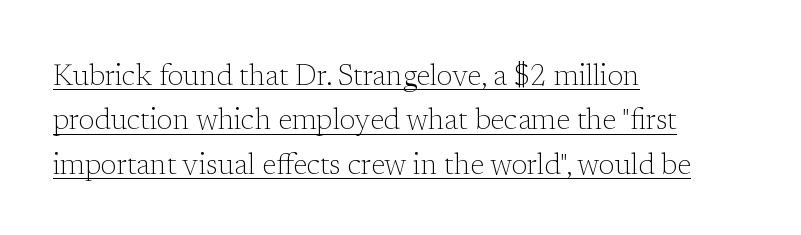
Q: Is the text bold? A: No.
Q: Is the text italic (slanted)? A: No, it is upright.
Q: Is the typeface a serif or a sans-serif typeface? A: Serif.
Q: Is the text underlined? A: Yes.
Q: How is the paragraph aligned? A: Left-aligned.
Q: Is the spacing between letters normal or unusually wide? A: Normal.
Q: Is the spacing between lines tight, normal or loose? A: Normal.
Q: Width (condensed, normal, or wide)? A: Normal.
Q: Stroke contrast? A: Low.
Q: x-height? A: Medium.
Q: Monospaced? A: No.
